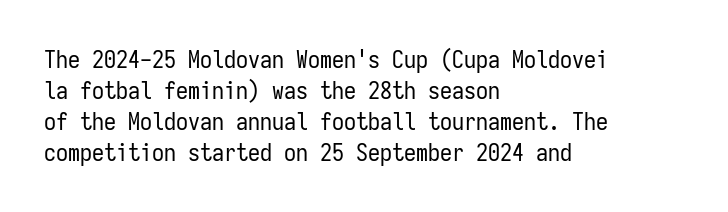
The image shows 24 px text type, upright; set left-aligned, normal line spacing (1.29x), normal letter spacing, not underlined.
